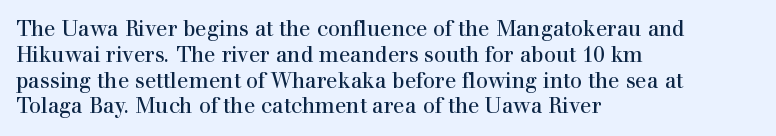
{"italic": "no", "underline": "no", "align": "left", "line_spacing_ratio": 1.23, "letter_spacing": "normal", "letter_spacing_em": 0.0, "glyph_px": 21}
